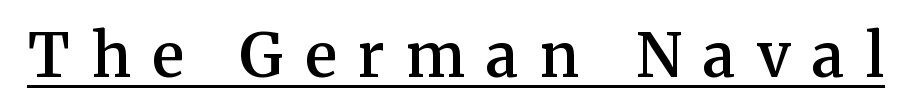
The image shows 60 px semibold serif type, upright; set unusually wide letter spacing (+0.36 em), underlined; medium stroke contrast and a medium x-height.
